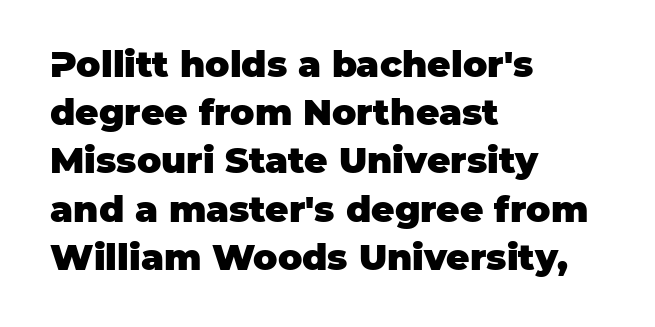
{"serif": "no", "italic": "no", "bold": "yes", "weight": "heavy", "width": "normal", "stroke_contrast": "low", "x_height": "large", "monospaced": "no", "underline": "no", "align": "left", "line_spacing": "normal", "line_spacing_ratio": 1.34, "letter_spacing": "normal", "letter_spacing_em": 0.0, "glyph_px": 36}
